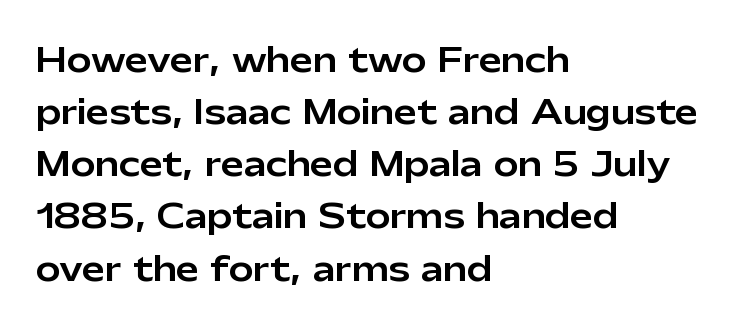
{"serif": "no", "italic": "no", "width": "normal", "stroke_contrast": "low", "x_height": "medium", "monospaced": "no", "underline": "no", "align": "left", "line_spacing": "normal", "line_spacing_ratio": 1.58, "letter_spacing": "normal", "letter_spacing_em": 0.0, "glyph_px": 33}
